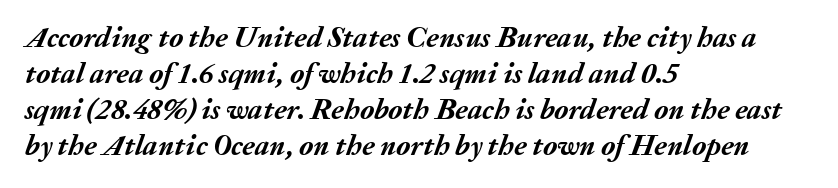
Here the designer chose a conventional face with non-uniform glyph widths. Honestly, the letter spacing is just normal — you wouldn't notice it. The axis of the letterforms is tilted away from vertical. The string is rendered with underlining switched off. Heavy-handed strokes throughout: this text is bold. Where is the straight margin? On the left.
